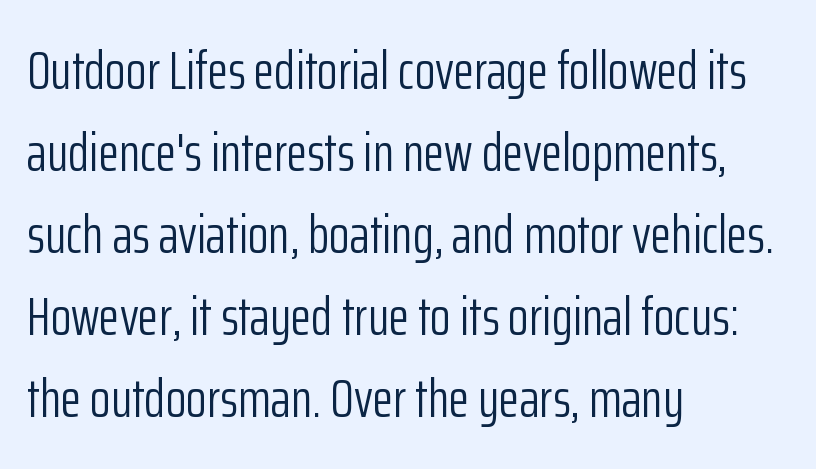
The image shows 54 px light, condensed sans-serif type, upright; set left-aligned, normal line spacing (1.52x), normal letter spacing, not underlined; low stroke contrast and a medium x-height.
